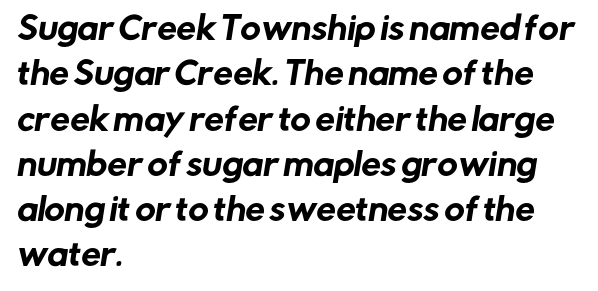
{"serif": "no", "width": "normal", "stroke_contrast": "low", "x_height": "medium", "monospaced": "no", "underline": "no", "align": "left", "line_spacing": "normal", "line_spacing_ratio": 1.46, "letter_spacing": "normal", "letter_spacing_em": 0.0, "glyph_px": 31}
